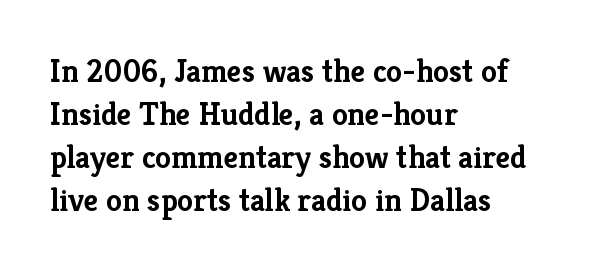
Quick note: interline space is typical. The paragraph shown leans on its left margin. The space directly below the letters is spotless. Note the varied advance widths — an 'i' is clearly narrower than an 'm'. Thick stems and heavy bowls — unmistakably bold. This sample uses plain, unmodified letter spacing.
